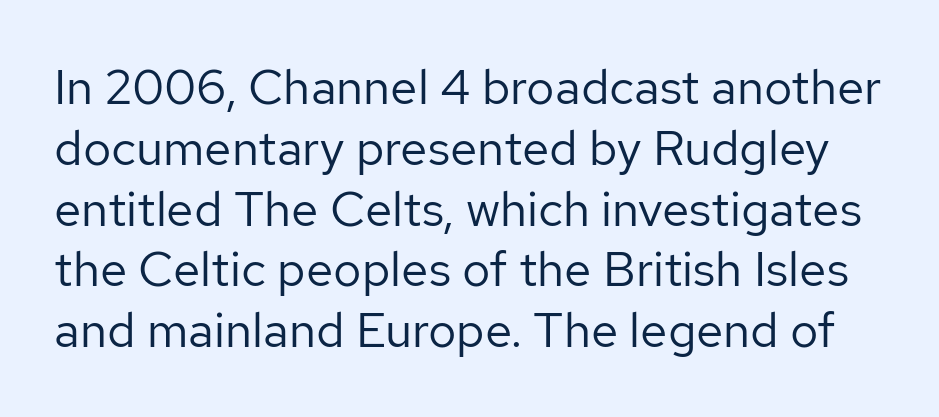
{"serif": "no", "italic": "no", "bold": "no", "weight": "regular", "width": "normal", "stroke_contrast": "low", "x_height": "medium", "monospaced": "no", "underline": "no", "line_spacing_ratio": 1.24, "letter_spacing": "normal", "letter_spacing_em": 0.0, "glyph_px": 49}
